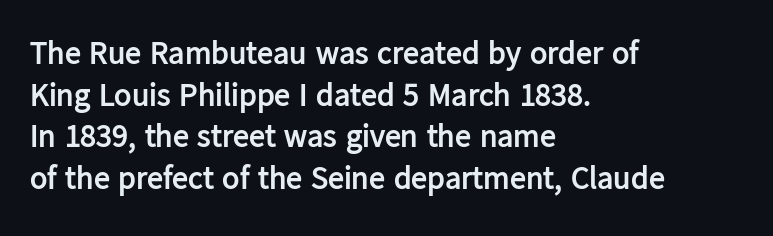
The passage shown is typed in a proportional face where columns would drift. The letters stand upright; this is a roman face. You could call the tracking neutral — neither tight nor loose. The text block is weighted toward the left margin, trailing off unevenly rightward. Each new line begins a customary step beneath the previous one. The glyphs are unaccompanied by any horizontal stroke below them.
